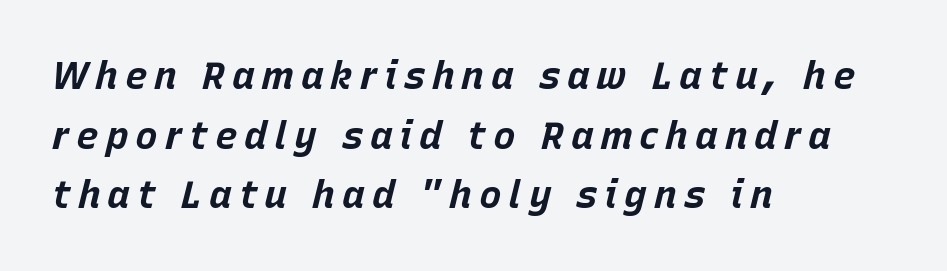
Q: Is the text bold? A: Yes.
Q: Is the text italic (slanted)? A: Yes, it leans right by about 15 degrees.
Q: Is the text underlined? A: No.
Q: How is the paragraph aligned? A: Left-aligned.
Q: Is the spacing between lines tight, normal or loose? A: Normal.
Q: Width (condensed, normal, or wide)? A: Normal.
Q: Stroke contrast? A: Low.
Q: x-height? A: Large.
Q: Monospaced? A: No.
